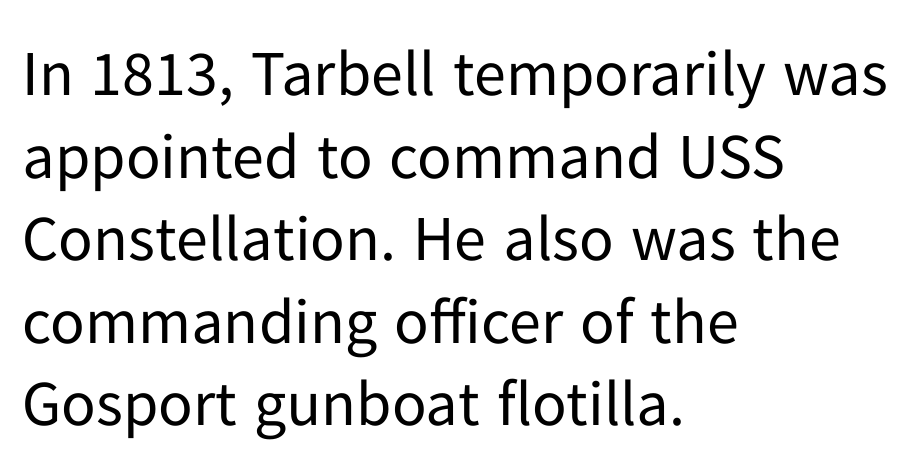
The image shows 64 px regular-weight sans-serif type, upright; set left-aligned, normal line spacing (1.29x), normal letter spacing, not underlined; low stroke contrast and a medium x-height.
